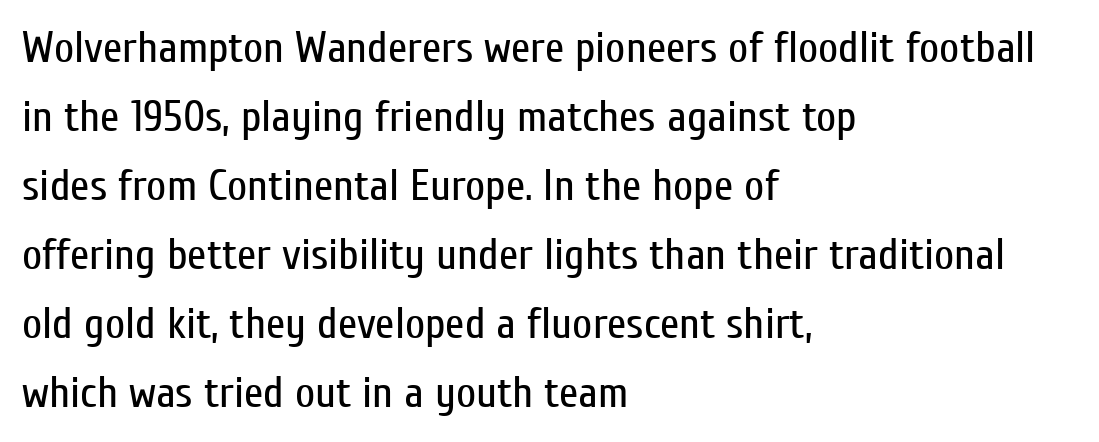
Look at the bottom of the vertical strokes: they stop flat, with no serifs. Typeset ragged right — the left edge is the straight one. A typesetter would call this leading conventional body-copy spacing. No chunkiness to these letters — they're not bold.
